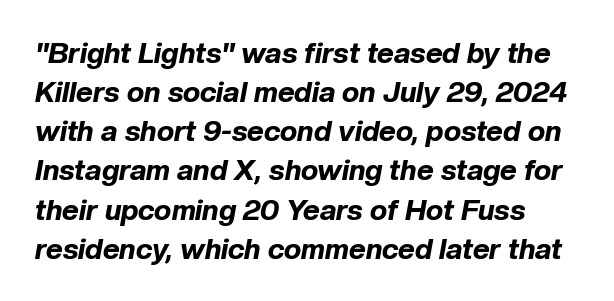
Q: Is the text bold? A: Yes.
Q: Is the text italic (slanted)? A: Yes, it leans right by about 10 degrees.
Q: Is the text underlined? A: No.
Q: Is the spacing between letters normal or unusually wide? A: Normal.
Q: Is the spacing between lines tight, normal or loose? A: Normal.
Q: Width (condensed, normal, or wide)? A: Normal.
Q: Stroke contrast? A: Low.
Q: x-height? A: Medium.
Q: Monospaced? A: No.
